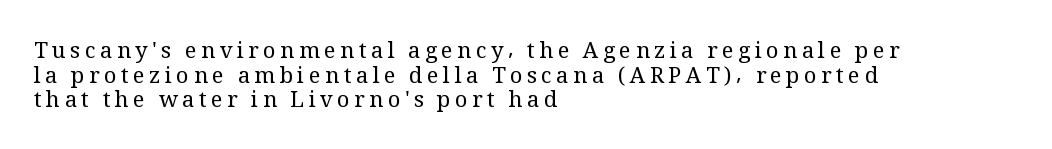
Line spacing here is tight. You can tell it's not italic because the verticals are truly vertical. Inter-character spacing is expanded well beyond the font's built-in metrics. This is not heavy type; no bold has been used.
